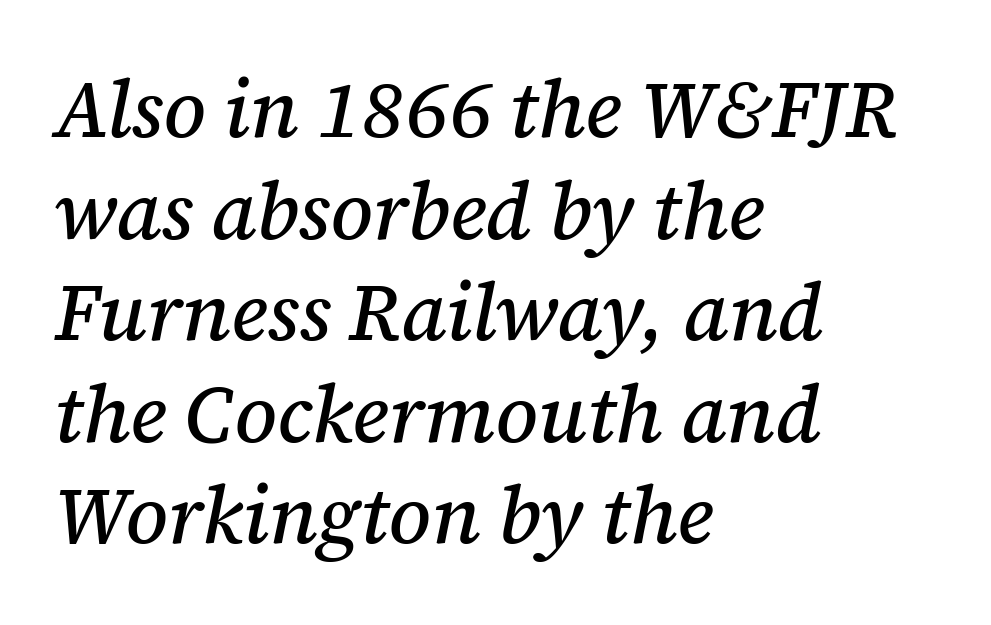
Q: Is the text italic (slanted)? A: Yes, it leans right by about 12 degrees.
Q: Is the typeface a serif or a sans-serif typeface? A: Serif.
Q: Is the text underlined? A: No.
Q: How is the paragraph aligned? A: Left-aligned.
Q: Is the spacing between letters normal or unusually wide? A: Normal.
Q: Is the spacing between lines tight, normal or loose? A: Normal.
Q: Width (condensed, normal, or wide)? A: Normal.
Q: Stroke contrast? A: Medium.
Q: x-height? A: Medium.
Q: Monospaced? A: No.
